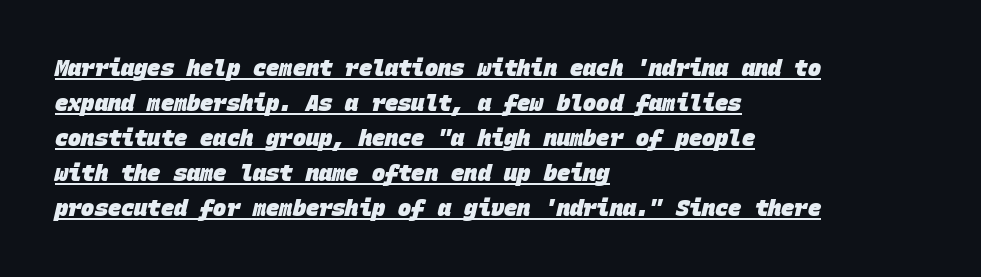
Q: Is the text bold? A: Yes.
Q: Is the text underlined? A: Yes.
Q: How is the paragraph aligned? A: Left-aligned.
Q: Is the spacing between letters normal or unusually wide? A: Normal.
Q: Is the spacing between lines tight, normal or loose? A: Normal.
